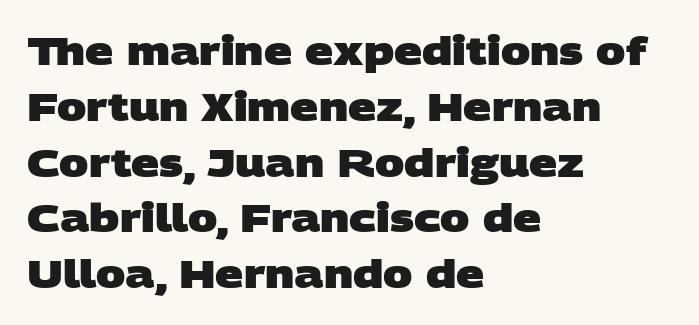
Q: Is the text bold? A: Yes.
Q: Is the typeface a serif or a sans-serif typeface? A: Sans-serif.
Q: Is the text underlined? A: No.
Q: How is the paragraph aligned? A: Left-aligned.
Q: Is the spacing between letters normal or unusually wide? A: Normal.
Q: Is the spacing between lines tight, normal or loose? A: Normal.
Q: Width (condensed, normal, or wide)? A: Wide.
Q: Stroke contrast? A: Low.
Q: x-height? A: Large.
Q: Monospaced? A: No.
